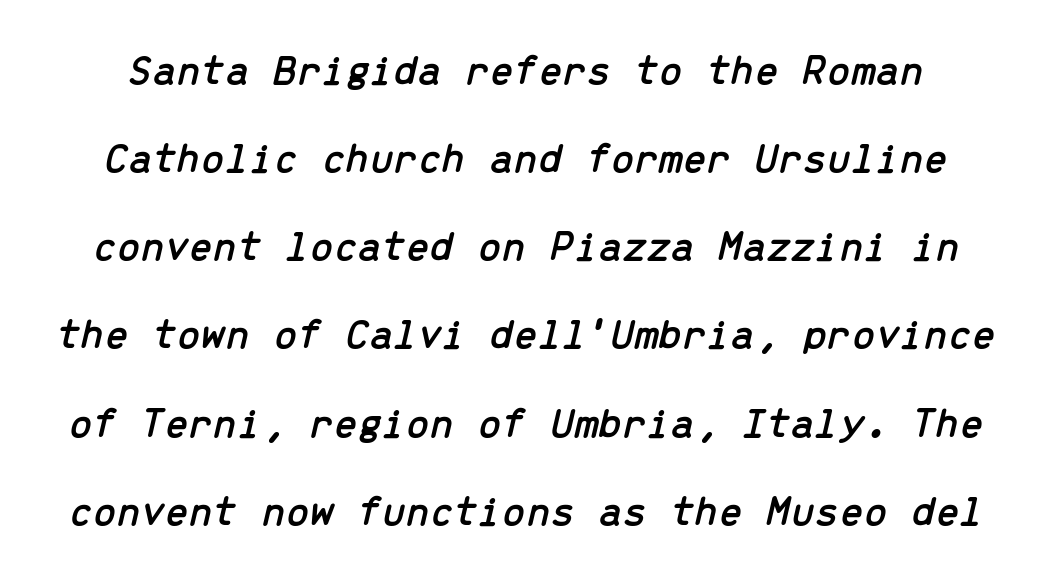
{"italic": "yes", "lean": "right", "slant_degrees": 13, "width": "normal", "stroke_contrast": "low", "x_height": "medium", "monospaced": "yes", "underline": "no", "line_spacing": "loose", "line_spacing_ratio": 2.05, "letter_spacing": "normal", "letter_spacing_em": 0.0, "glyph_px": 43}
